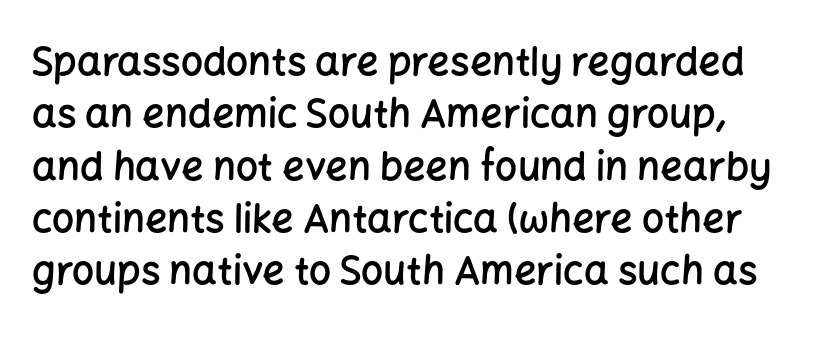
The image shows 39 px semibold sans-serif type, upright; set normal line spacing (1.34x), normal letter spacing, not underlined; low stroke contrast and a medium x-height.
